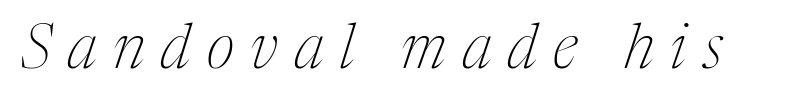
The image shows 61 px thin, condensed serif type, italic (leaning right); set unusually wide letter spacing (+0.27 em), not underlined; medium stroke contrast and a medium x-height.
